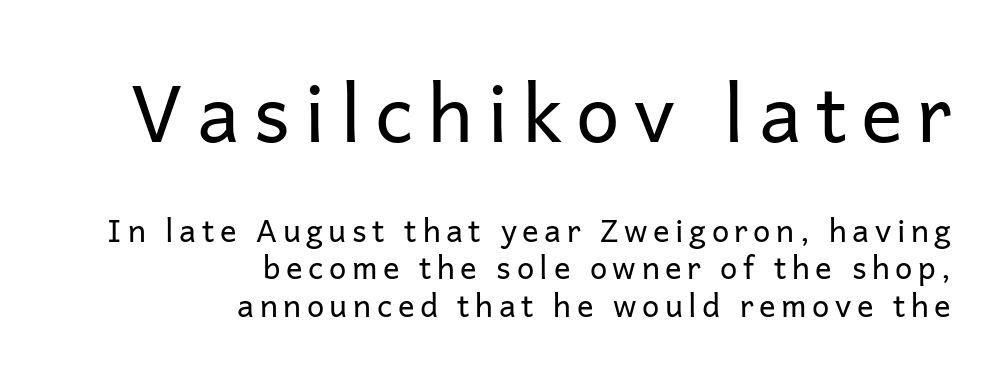
{"serif": "no", "italic": "no", "bold": "no", "weight": "regular", "width": "normal", "stroke_contrast": "low", "x_height": "medium", "monospaced": "no", "underline": "no", "align": "right", "line_spacing_ratio": 1.22, "larger_block": "first", "size_ratio": 2.52, "glyph_px": 78}
